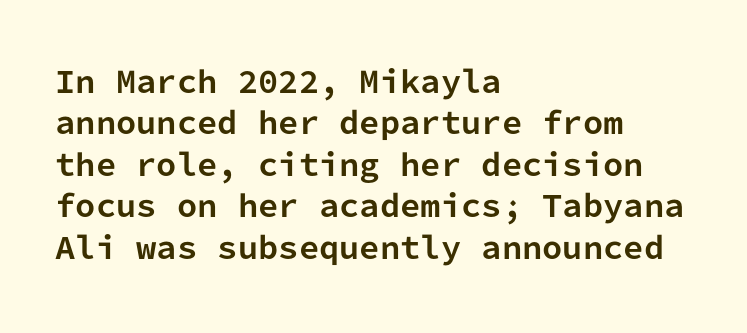
The image shows 29 px bold sans-serif type, upright, monospaced; set left-aligned, normal line spacing (1.43x), normal letter spacing, not underlined; low stroke contrast and a medium x-height.
